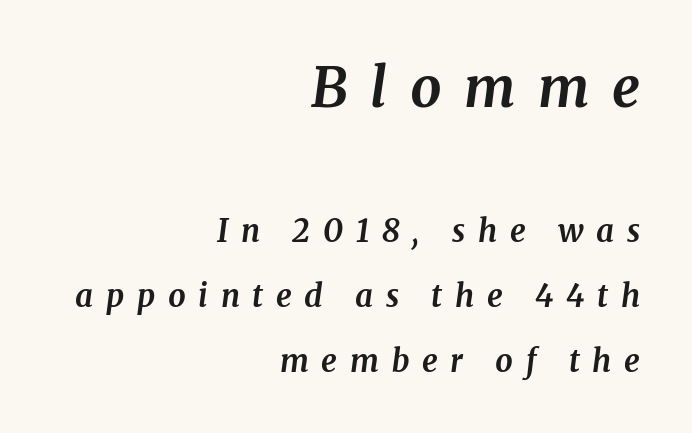
Students, note that the glyphs here are deliberately spaced far apart. The foot of each line stays bare and open. If you measured baseline to baseline, you'd find a long distance. Regarding serifs, this sample has them. Look at the glyph heights: the upper group is clearly the bigger setting. Alignment: flush right.
